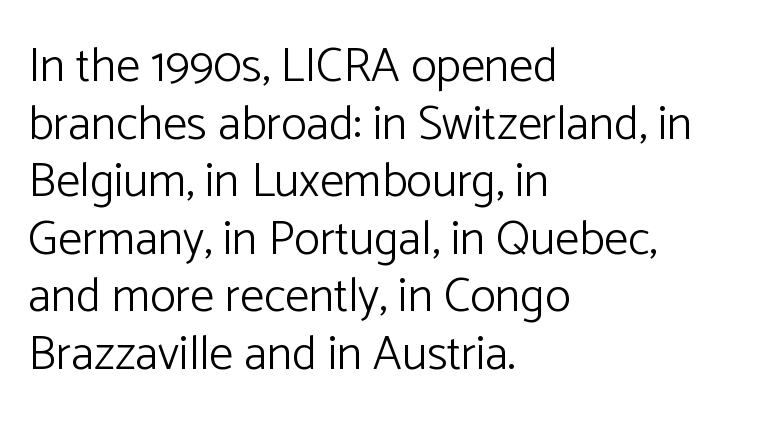
The image shows 48 px light sans-serif type, upright; set left-aligned, line spacing 1.2x, normal letter spacing, not underlined; low stroke contrast and a medium x-height.
